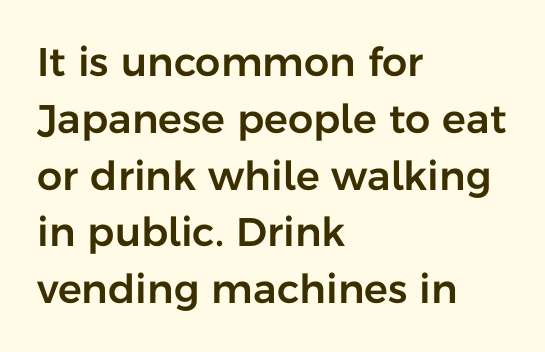
Q: Is the text italic (slanted)? A: No, it is upright.
Q: Is the typeface a serif or a sans-serif typeface? A: Sans-serif.
Q: Is the text underlined? A: No.
Q: How is the paragraph aligned? A: Left-aligned.
Q: Is the spacing between letters normal or unusually wide? A: Normal.
Q: Is the spacing between lines tight, normal or loose? A: Normal.
Q: Width (condensed, normal, or wide)? A: Normal.
Q: Stroke contrast? A: Low.
Q: x-height? A: Medium.
Q: Monospaced? A: No.
